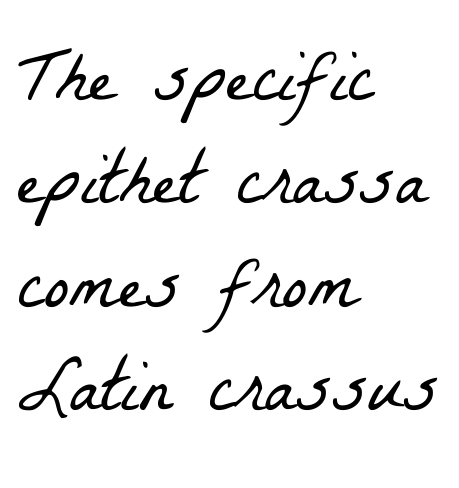
The image shows 76 px light, condensed serif type; set left-aligned, normal line spacing (1.36x), normal letter spacing, not underlined; low stroke contrast and a medium x-height.
